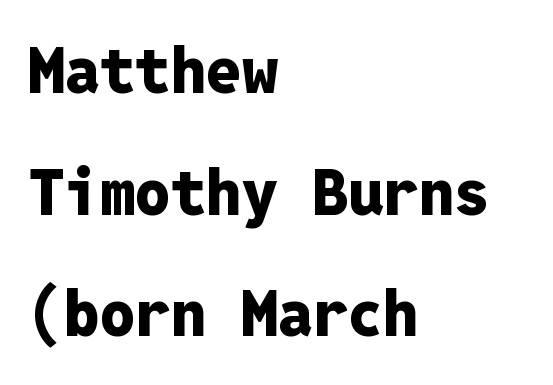
Q: Is the text bold? A: Yes.
Q: Is the text italic (slanted)? A: No, it is upright.
Q: Is the typeface a serif or a sans-serif typeface? A: Sans-serif.
Q: Is the text underlined? A: No.
Q: How is the paragraph aligned? A: Left-aligned.
Q: Is the spacing between letters normal or unusually wide? A: Normal.
Q: Is the spacing between lines tight, normal or loose? A: Loose.
Q: Width (condensed, normal, or wide)? A: Normal.
Q: Stroke contrast? A: Low.
Q: x-height? A: Medium.
Q: Monospaced? A: Yes.
